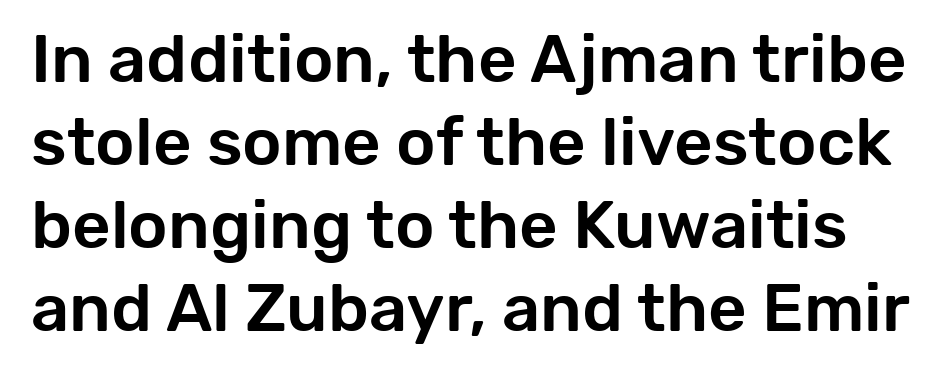
The image shows 67 px sans-serif type, upright; set line spacing 1.24x, normal letter spacing, not underlined; low stroke contrast and a medium x-height.
